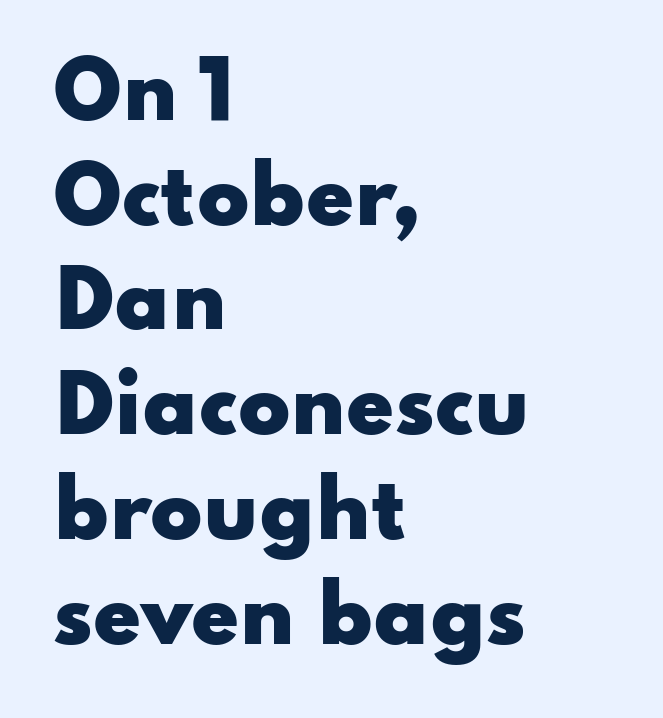
{"serif": "no", "italic": "no", "bold": "yes", "weight": "heavy", "width": "wide", "stroke_contrast": "low", "x_height": "small", "monospaced": "no", "underline": "no", "align": "left", "line_spacing": "normal", "line_spacing_ratio": 1.36, "letter_spacing": "normal", "letter_spacing_em": 0.0, "glyph_px": 77}
